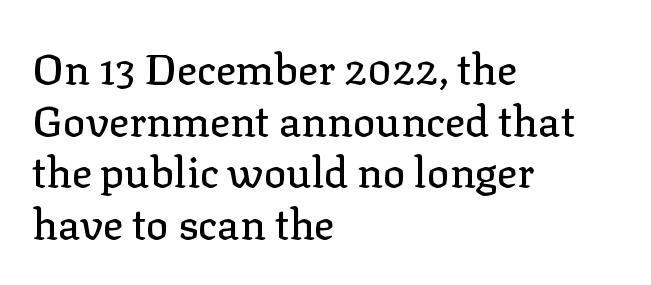
The image shows 42 px serif type, upright; set left-aligned, line spacing 1.23x, normal letter spacing, not underlined; low stroke contrast and a medium x-height.
